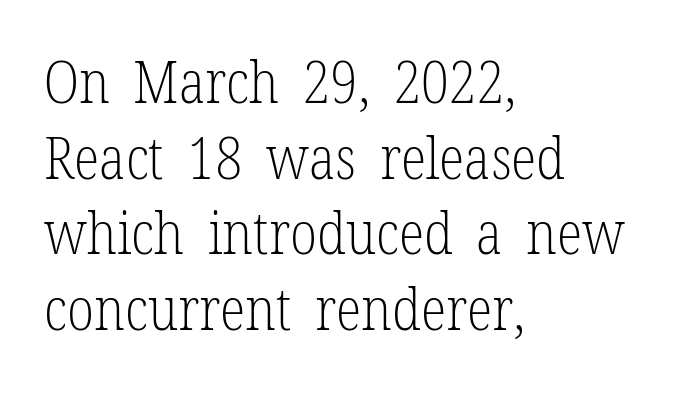
Q: Is the text bold? A: No.
Q: Is the text italic (slanted)? A: No, it is upright.
Q: Is the typeface a serif or a sans-serif typeface? A: Serif.
Q: Is the text underlined? A: No.
Q: How is the paragraph aligned? A: Left-aligned.
Q: Is the spacing between letters normal or unusually wide? A: Normal.
Q: Is the spacing between lines tight, normal or loose? A: Normal.
Q: Width (condensed, normal, or wide)? A: Condensed.
Q: Stroke contrast? A: Low.
Q: x-height? A: Medium.
Q: Monospaced? A: No.
